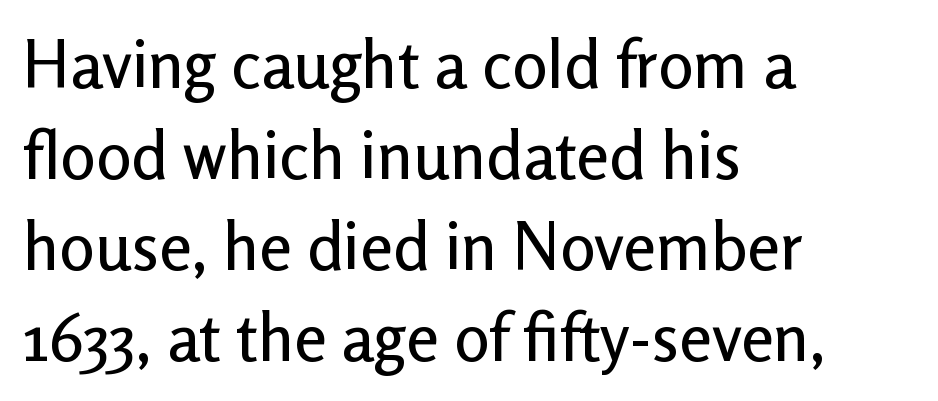
The image shows 66 px sans-serif type, upright; set left-aligned, normal line spacing (1.38x), normal letter spacing, not underlined; low stroke contrast and a medium x-height.
